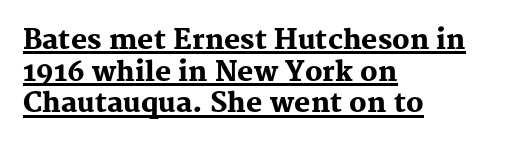
{"italic": "no", "bold": "yes", "underline": "yes", "align": "left", "line_spacing_ratio": 1.17, "letter_spacing": "normal", "letter_spacing_em": 0.0, "glyph_px": 27}
